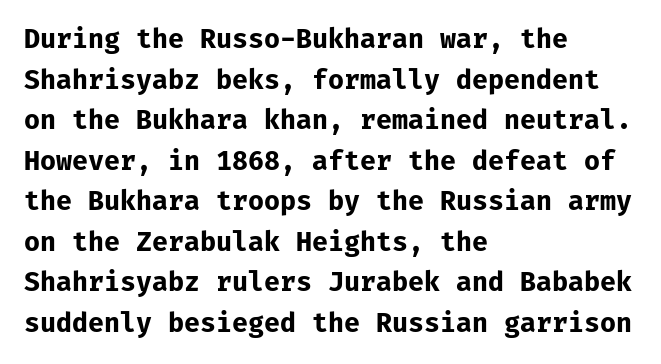
Q: Is the text bold? A: Yes.
Q: Is the text italic (slanted)? A: No, it is upright.
Q: Is the text underlined? A: No.
Q: How is the paragraph aligned? A: Left-aligned.
Q: Is the spacing between letters normal or unusually wide? A: Normal.
Q: Is the spacing between lines tight, normal or loose? A: Normal.
